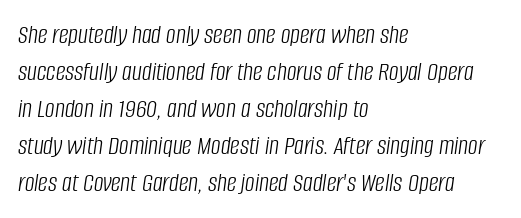
Q: Is the text bold? A: No.
Q: Is the text italic (slanted)? A: Yes, it leans right by about 8 degrees.
Q: Is the text underlined? A: No.
Q: How is the paragraph aligned? A: Left-aligned.
Q: Is the spacing between letters normal or unusually wide? A: Normal.
Q: Is the spacing between lines tight, normal or loose? A: Normal.
